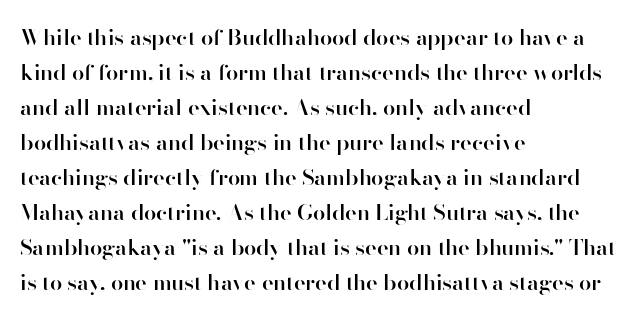
Rows of type keep a routine distance in the vertical direction. Tracking here is standard; glyphs follow each other at the usual distance. Ascenders rise straight up at ninety degrees. A fair bit of extra ink — the face is semibold, not bold.
